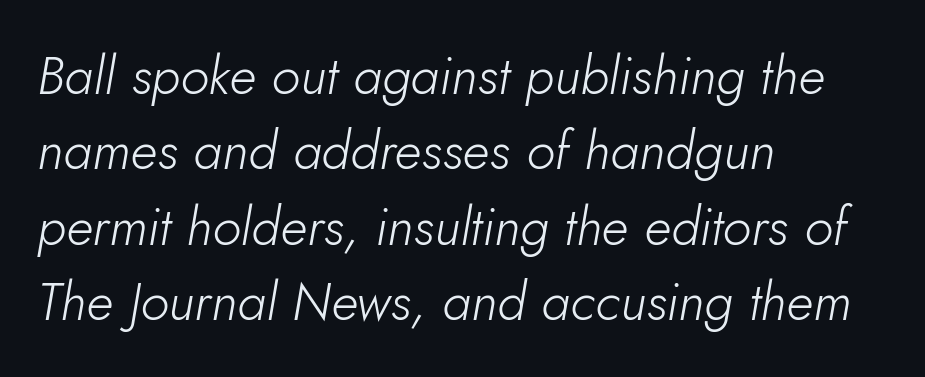
The image shows 53 px light type, italic (leaning right); set left-aligned, normal line spacing (1.42x), normal letter spacing, not underlined; low stroke contrast and a small x-height.
